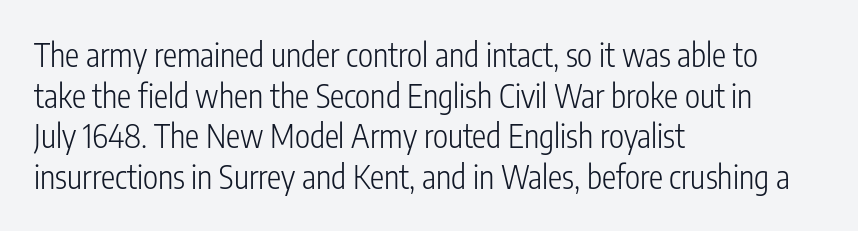
Q: Is the text bold? A: No.
Q: Is the text italic (slanted)? A: No, it is upright.
Q: Is the typeface a serif or a sans-serif typeface? A: Sans-serif.
Q: Is the text underlined? A: No.
Q: How is the paragraph aligned? A: Left-aligned.
Q: Is the spacing between letters normal or unusually wide? A: Normal.
Q: Is the spacing between lines tight, normal or loose? A: Normal.
Q: Width (condensed, normal, or wide)? A: Condensed.
Q: Stroke contrast? A: Low.
Q: x-height? A: Medium.
Q: Monospaced? A: No.
